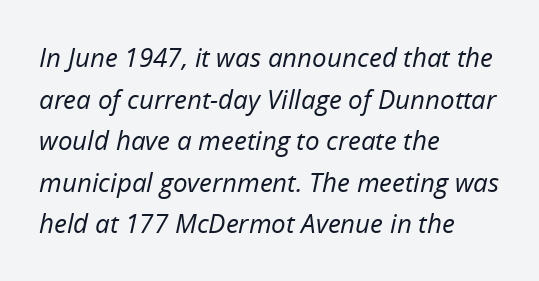
{"italic": "yes", "lean": "right", "slant_degrees": 12, "bold": "no", "underline": "no", "align": "left", "line_spacing": "normal", "line_spacing_ratio": 1.6, "letter_spacing": "normal", "letter_spacing_em": 0.0, "glyph_px": 26}
